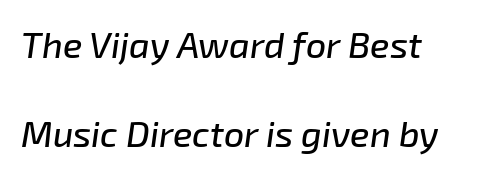
Words appear dense and cohesive because spacing is normal. Underlining? Definitely not there. Style check: oblique. Looks like regular typesetting: each glyph gets only the width it needs. What's the leading like? Stretched, with rows far apart.
